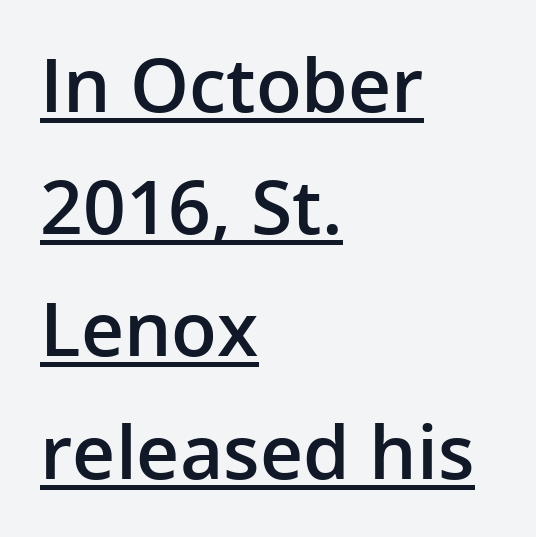
Q: Is the text bold? A: Semi-bold.
Q: Is the text italic (slanted)? A: No, it is upright.
Q: Is the typeface a serif or a sans-serif typeface? A: Sans-serif.
Q: Is the text underlined? A: Yes.
Q: How is the paragraph aligned? A: Left-aligned.
Q: Is the spacing between letters normal or unusually wide? A: Normal.
Q: Is the spacing between lines tight, normal or loose? A: Normal.
Q: Width (condensed, normal, or wide)? A: Normal.
Q: Stroke contrast? A: Low.
Q: x-height? A: Medium.
Q: Monospaced? A: No.
